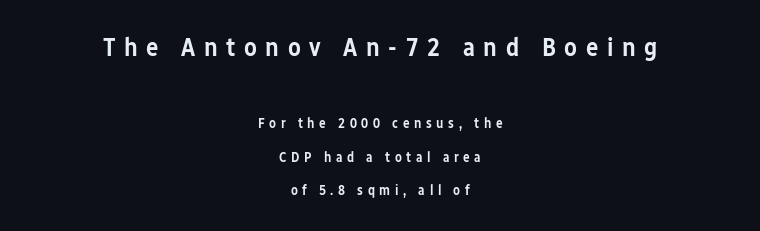
{"italic": "no", "bold": "semi", "underline": "no", "align": "center", "line_spacing": "loose", "line_spacing_ratio": 2.4, "letter_spacing": "wide", "letter_spacing_em": 0.33, "larger_block": "first", "size_ratio": 1.86, "glyph_px": 26}
